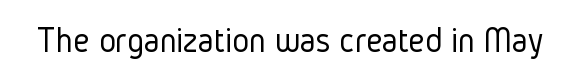
The image shows 36 px light, condensed sans-serif type, upright; set normal letter spacing, not underlined; low stroke contrast and a medium x-height.
